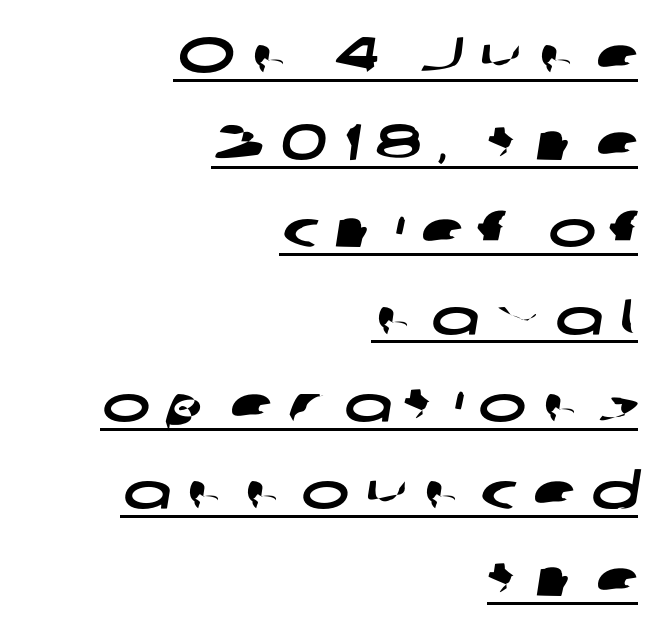
The image shows 51 px wide sans-serif type; set right-aligned, line spacing 1.71x, unusually wide letter spacing (+0.3 em), underlined; low stroke contrast and a medium x-height.
